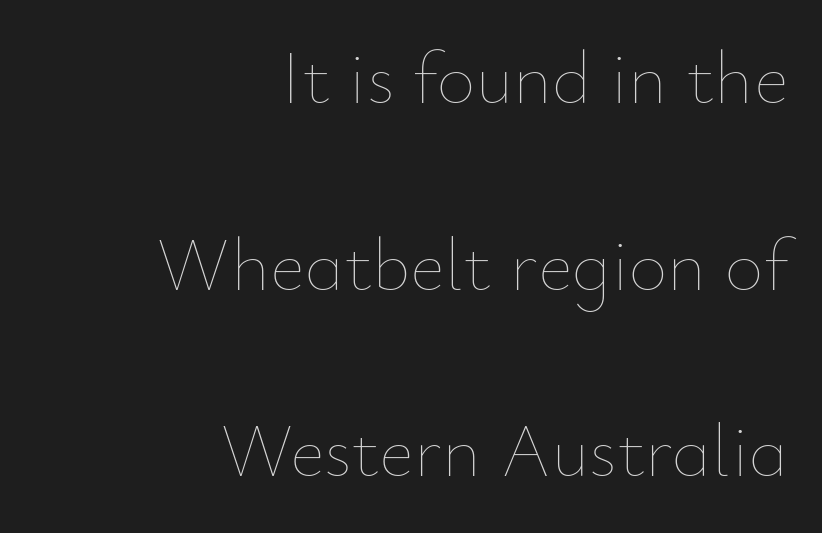
Q: Is the text bold? A: No.
Q: Is the text italic (slanted)? A: No, it is upright.
Q: Is the text underlined? A: No.
Q: How is the paragraph aligned? A: Right-aligned.
Q: Is the spacing between letters normal or unusually wide? A: Normal.
Q: Is the spacing between lines tight, normal or loose? A: Loose.
Q: Width (condensed, normal, or wide)? A: Normal.
Q: Stroke contrast? A: Low.
Q: x-height? A: Small.
Q: Monospaced? A: No.
